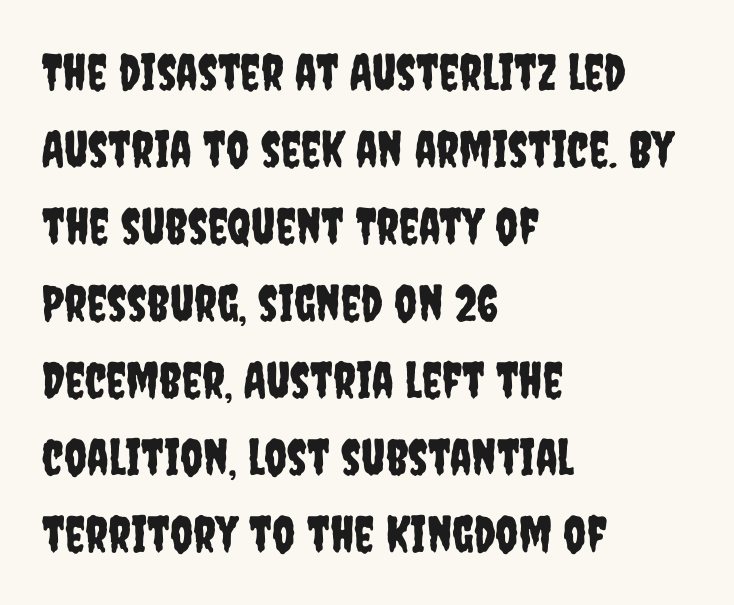
Q: Is the text italic (slanted)? A: No, it is upright.
Q: Is the typeface a serif or a sans-serif typeface? A: Sans-serif.
Q: Is the text underlined? A: No.
Q: How is the paragraph aligned? A: Left-aligned.
Q: Is the spacing between letters normal or unusually wide? A: Normal.
Q: Is the spacing between lines tight, normal or loose? A: Normal.
Q: Width (condensed, normal, or wide)? A: Condensed.
Q: Stroke contrast? A: Low.
Q: x-height? A: Large.
Q: Monospaced? A: No.
